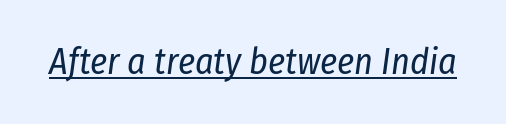
{"italic": "yes", "lean": "right", "slant_degrees": 8, "bold": "no", "weight": "regular", "width": "condensed", "stroke_contrast": "low", "x_height": "medium", "monospaced": "no", "underline": "yes", "letter_spacing": "normal", "letter_spacing_em": 0.0, "glyph_px": 36}
